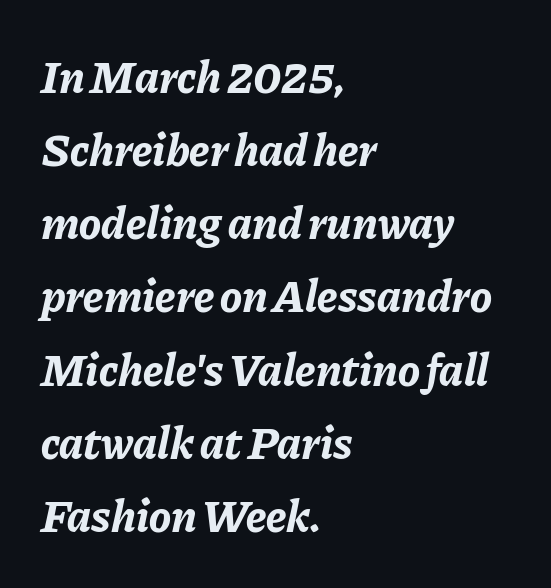
{"italic": "yes", "lean": "right", "slant_degrees": 11, "bold": "yes", "weight": "bold", "width": "normal", "stroke_contrast": "low", "x_height": "medium", "monospaced": "no", "underline": "no", "align": "left", "line_spacing": "normal", "line_spacing_ratio": 1.59, "letter_spacing": "normal", "letter_spacing_em": 0.0, "glyph_px": 46}
